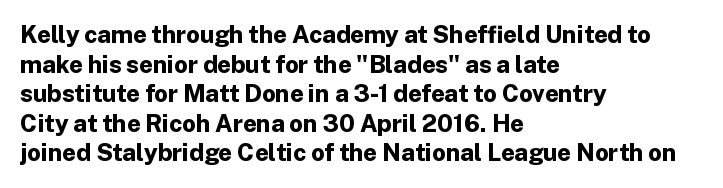
{"italic": "no", "bold": "yes", "underline": "no", "align": "left", "line_spacing_ratio": 1.23, "letter_spacing": "normal", "letter_spacing_em": 0.0, "glyph_px": 24}
